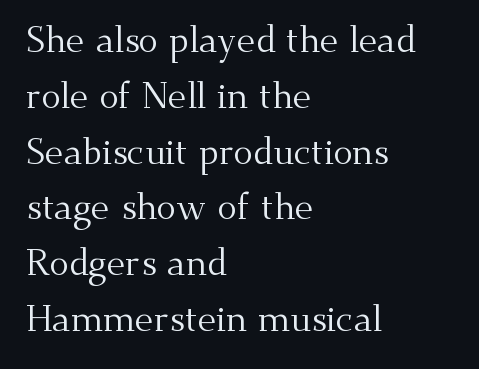
{"serif": "yes", "italic": "no", "bold": "no", "weight": "regular", "width": "normal", "stroke_contrast": "medium", "x_height": "small", "monospaced": "no", "underline": "no", "align": "left", "line_spacing": "normal", "line_spacing_ratio": 1.55, "letter_spacing": "normal", "letter_spacing_em": 0.0, "glyph_px": 36}
